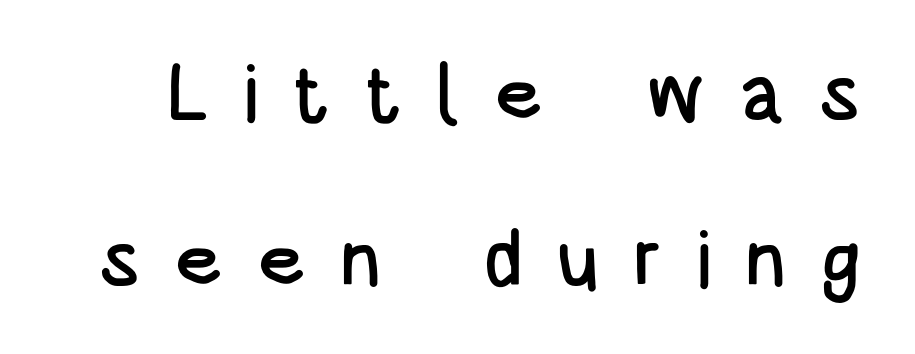
Q: Is the text italic (slanted)? A: No, it is upright.
Q: Is the typeface a serif or a sans-serif typeface? A: Sans-serif.
Q: Is the text underlined? A: No.
Q: Is the spacing between letters normal or unusually wide? A: Unusually wide.
Q: Is the spacing between lines tight, normal or loose? A: Loose.
Q: Width (condensed, normal, or wide)? A: Condensed.
Q: Stroke contrast? A: Low.
Q: x-height? A: Large.
Q: Monospaced? A: No.
